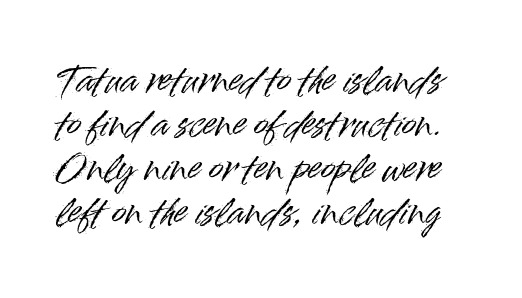
{"serif": "no", "width": "normal", "stroke_contrast": "high", "x_height": "small", "monospaced": "no", "underline": "no", "line_spacing": "normal", "line_spacing_ratio": 1.29, "letter_spacing": "normal", "letter_spacing_em": 0.0, "glyph_px": 34}
